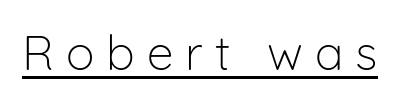
Q: Is the text bold? A: No.
Q: Is the text italic (slanted)? A: No, it is upright.
Q: Is the typeface a serif or a sans-serif typeface? A: Sans-serif.
Q: Is the text underlined? A: Yes.
Q: Is the spacing between letters normal or unusually wide? A: Unusually wide.
Q: Width (condensed, normal, or wide)? A: Normal.
Q: Stroke contrast? A: Low.
Q: x-height? A: Medium.
Q: Monospaced? A: No.
